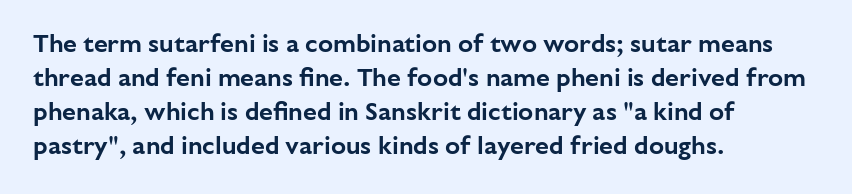
These lines were composed using upright roman letters. Line beginnings align vertically; line endings do not. Quick note: underline off. Nobody touched the tracking dial on this one. Leading matches the norm, producing a regular column.
